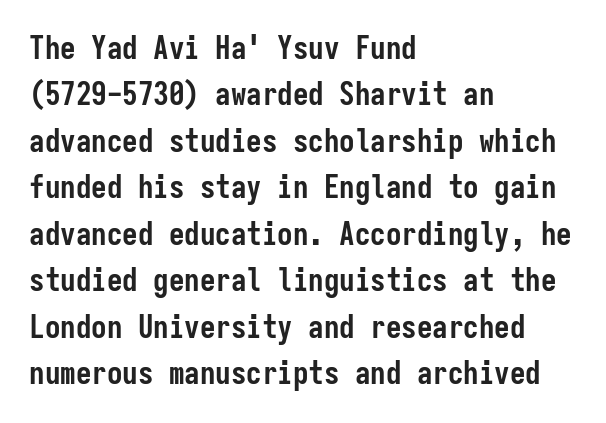
{"serif": "no", "italic": "no", "bold": "yes", "weight": "semibold", "width": "condensed", "stroke_contrast": "low", "x_height": "medium", "monospaced": "yes", "underline": "no", "align": "left", "line_spacing": "normal", "line_spacing_ratio": 1.5, "letter_spacing": "normal", "letter_spacing_em": 0.0, "glyph_px": 31}
